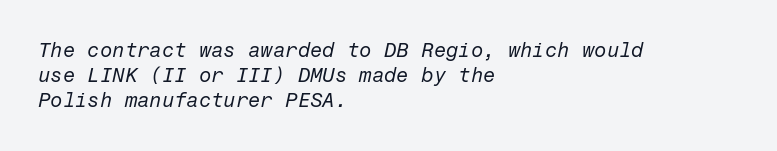
The image shows 20 px text type, italic (leaning right); set left-aligned, normal line spacing (1.26x), normal letter spacing, not underlined.
